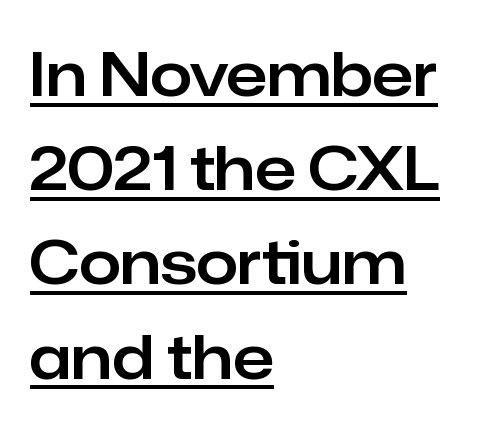
Ascenders rise straight up at ninety degrees. There is no visible air inserted between adjacent glyphs. The passage shown stacks its lines at a standard gap. The rendering shows plain stroke endings on the letterforms — a sans-serif design.
